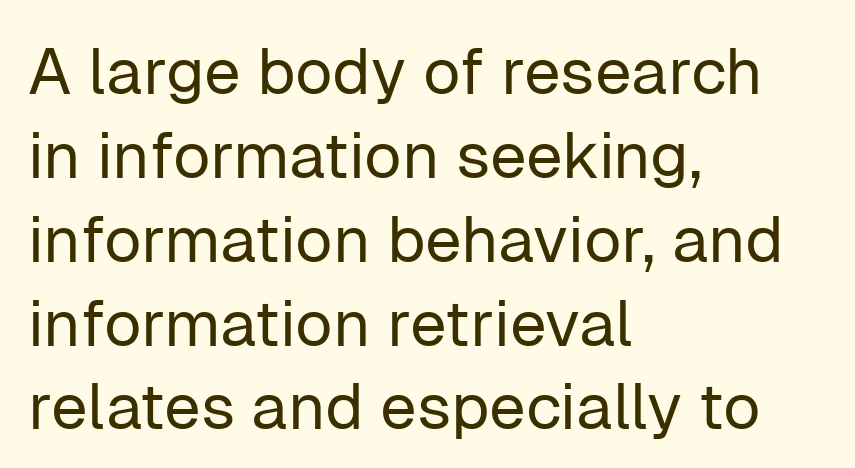
{"serif": "no", "italic": "no", "bold": "no", "weight": "regular", "width": "normal", "stroke_contrast": "low", "x_height": "medium", "monospaced": "no", "underline": "no", "align": "left", "line_spacing": "normal", "line_spacing_ratio": 1.29, "letter_spacing": "normal", "letter_spacing_em": 0.0, "glyph_px": 65}
